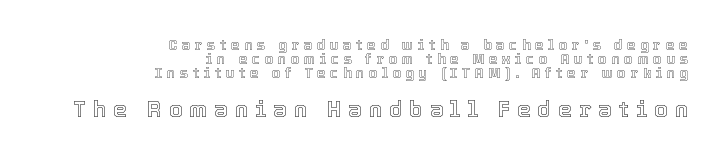
{"italic": "no", "underline": "no", "align": "right", "line_spacing": "tight", "line_spacing_ratio": 1.0, "letter_spacing": "wide", "letter_spacing_em": 0.32, "larger_block": "second", "size_ratio": 1.57, "glyph_px": 22}
